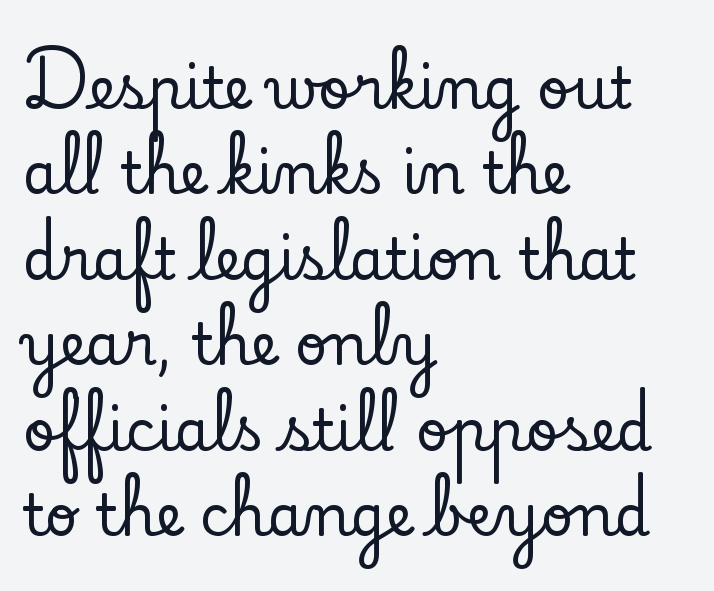
{"serif": "yes", "italic": "no", "width": "normal", "stroke_contrast": "low", "x_height": "small", "monospaced": "no", "underline": "no", "align": "left", "line_spacing": "normal", "line_spacing_ratio": 1.5, "letter_spacing": "normal", "letter_spacing_em": 0.0, "glyph_px": 57}
